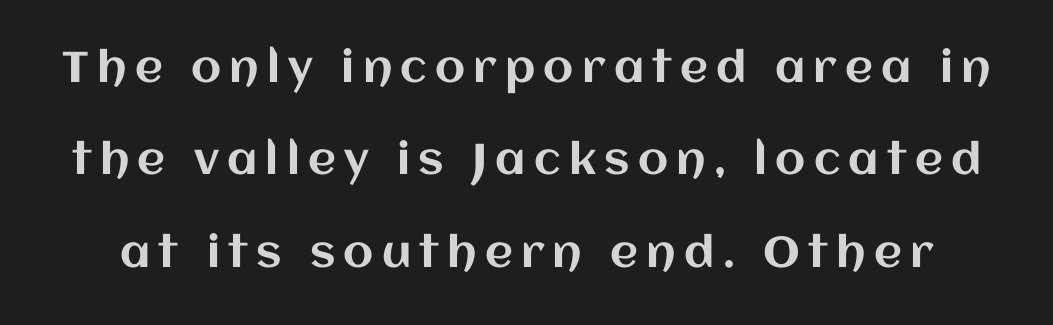
The rendering uses a large line-height, opening up the rows. This sample has the flowing, uneven cadence of proportional lettering. The specimen reads as upright at a glance. Anything drawn beneath the words? Only blank space.
